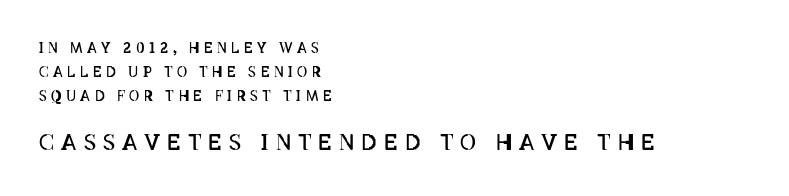
Q: Is the text bold? A: No.
Q: Is the text italic (slanted)? A: No, it is upright.
Q: Is the text underlined? A: No.
Q: How is the paragraph aligned? A: Left-aligned.
Q: Is the spacing between letters normal or unusually wide? A: Unusually wide.
Q: Which block of text is set in a larger size, the first (top) or the second (bottom)? A: The second (bottom) one.
